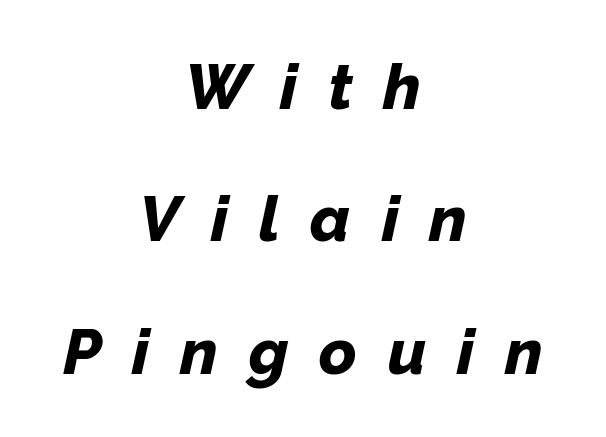
The image shows 64 px bold type, italic (leaning right); set centered, loose line spacing (2.07x), unusually wide letter spacing (+0.48 em), not underlined; low stroke contrast and a medium x-height.
